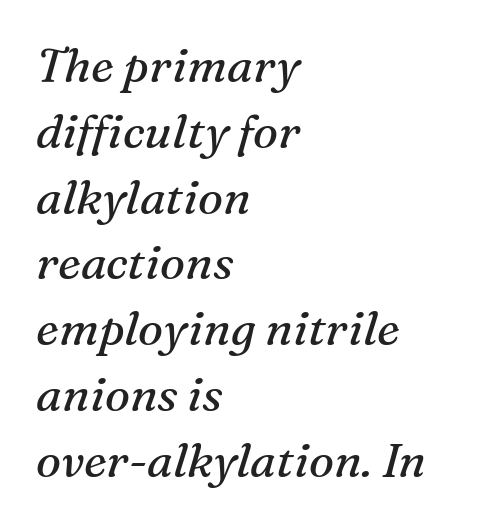
Q: Is the text bold? A: No.
Q: Is the text italic (slanted)? A: Yes, it leans right by about 16 degrees.
Q: Is the typeface a serif or a sans-serif typeface? A: Serif.
Q: Is the text underlined? A: No.
Q: How is the paragraph aligned? A: Left-aligned.
Q: Is the spacing between letters normal or unusually wide? A: Normal.
Q: Is the spacing between lines tight, normal or loose? A: Normal.
Q: Width (condensed, normal, or wide)? A: Normal.
Q: Stroke contrast? A: Medium.
Q: x-height? A: Medium.
Q: Monospaced? A: No.
